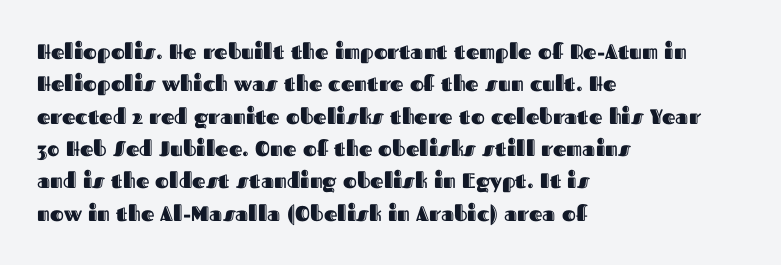
Glyph-to-glyph distance matches everyday printed text. Upright lettering throughout. Notice how descenders clear the ascenders below comfortably — that's standard leading. The strip under each line holds only bare page. Layout note: lines flush left.
